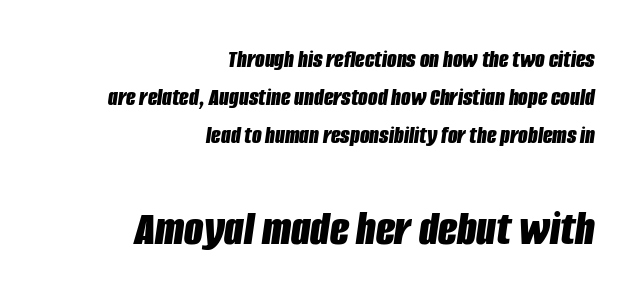
Q: Is the text bold? A: Yes.
Q: Is the text italic (slanted)? A: Yes, it leans right by about 8 degrees.
Q: Is the text underlined? A: No.
Q: How is the paragraph aligned? A: Right-aligned.
Q: Is the spacing between letters normal or unusually wide? A: Normal.
Q: Is the spacing between lines tight, normal or loose? A: Normal.
Q: Which block of text is set in a larger size, the first (top) or the second (bottom)? A: The second (bottom) one.
Q: Width (condensed, normal, or wide)? A: Condensed.
Q: Stroke contrast? A: Low.
Q: x-height? A: Large.
Q: Monospaced? A: No.
